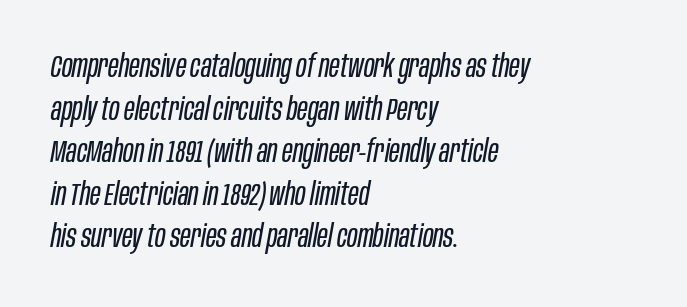
The image shows 32 px regular-weight, condensed type, italic (leaning right); set left-aligned, normal line spacing (1.33x), normal letter spacing, not underlined; low stroke contrast and a large x-height.
